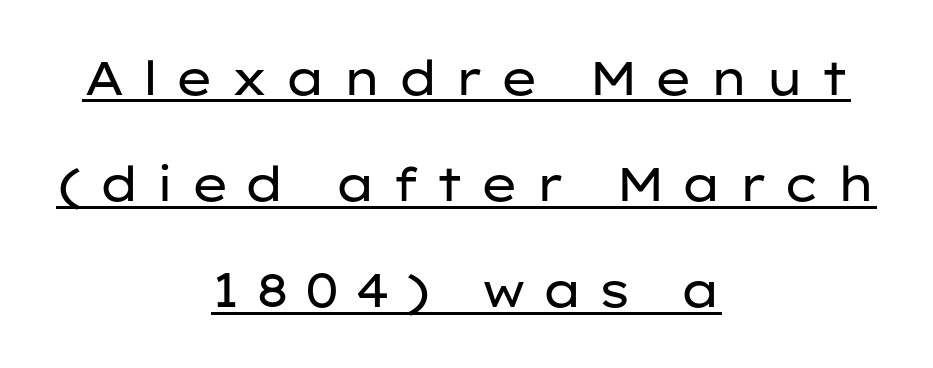
Q: Is the text bold? A: No.
Q: Is the text italic (slanted)? A: No, it is upright.
Q: Is the typeface a serif or a sans-serif typeface? A: Sans-serif.
Q: Is the text underlined? A: Yes.
Q: How is the paragraph aligned? A: Centered.
Q: Is the spacing between letters normal or unusually wide? A: Unusually wide.
Q: Is the spacing between lines tight, normal or loose? A: Loose.
Q: Width (condensed, normal, or wide)? A: Wide.
Q: Stroke contrast? A: Low.
Q: x-height? A: Medium.
Q: Monospaced? A: No.
